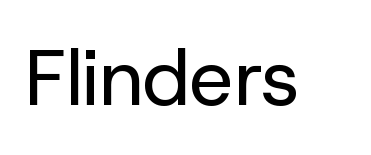
The image shows 78 px regular-weight sans-serif type, upright; set normal letter spacing, not underlined; low stroke contrast and a medium x-height.
